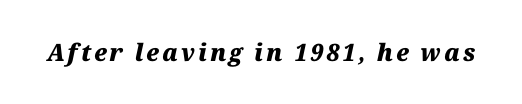
The image shows 24 px bold type, italic (leaning right); set not underlined.
